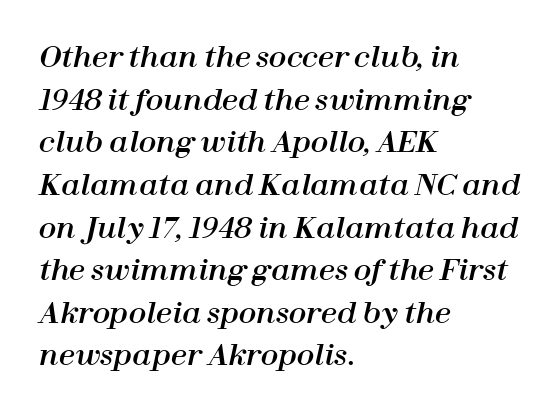
Line starts are locked; line ends wander. Type without underlining. The rendering keeps characters at their native spacing. Summary of vertical rhythm: regular, with standard interline spacing.
